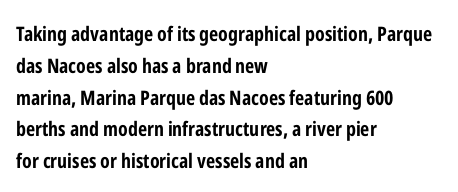
Q: Is the text bold? A: Yes.
Q: Is the text italic (slanted)? A: No, it is upright.
Q: Is the text underlined? A: No.
Q: How is the paragraph aligned? A: Left-aligned.
Q: Is the spacing between letters normal or unusually wide? A: Normal.
Q: Is the spacing between lines tight, normal or loose? A: Normal.
